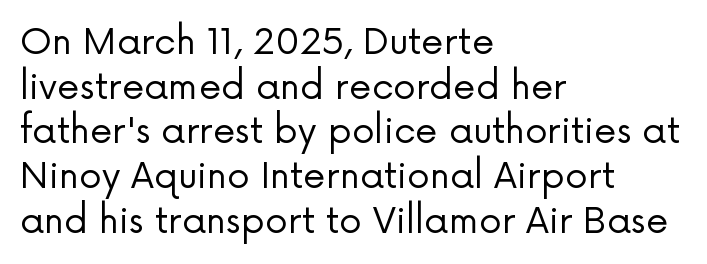
Observe the absence of serifs on each vertical stroke in this sample. The tracking reads as untouched default to a designer's eye. Each stroke keeps to a modest, everyday thickness or less. These lines stack with their left ends in a neat column. Unlike italic type, these characters show no tilt at all.
